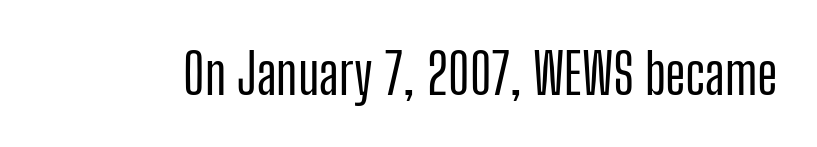
Q: Is the text italic (slanted)? A: No, it is upright.
Q: Is the typeface a serif or a sans-serif typeface? A: Sans-serif.
Q: Is the text underlined? A: No.
Q: Is the spacing between letters normal or unusually wide? A: Normal.
Q: Width (condensed, normal, or wide)? A: Condensed.
Q: Stroke contrast? A: Low.
Q: x-height? A: Medium.
Q: Monospaced? A: No.
